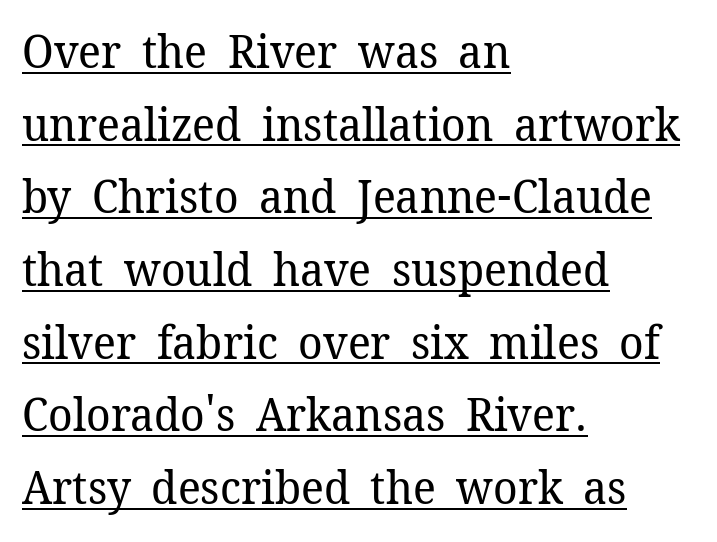
In terms of leading, this rendering sits right in the middle. Weight: in the light-to-regular range. The letters sit at their default tracking, neither squeezed nor spread. The typesetter has applied underlining to the passage shown. The text was rendered using a seriffed face with decorative stroke endings. Here the designer chose a conventional face with non-uniform glyph widths.
